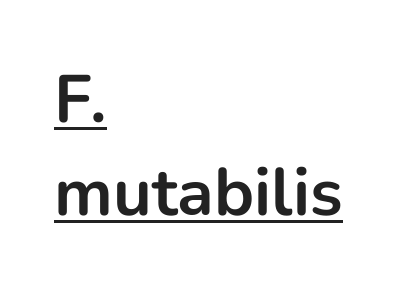
Q: Is the text bold? A: Yes.
Q: Is the text italic (slanted)? A: No, it is upright.
Q: Is the typeface a serif or a sans-serif typeface? A: Sans-serif.
Q: Is the text underlined? A: Yes.
Q: How is the paragraph aligned? A: Left-aligned.
Q: Is the spacing between letters normal or unusually wide? A: Normal.
Q: Is the spacing between lines tight, normal or loose? A: Normal.
Q: Width (condensed, normal, or wide)? A: Normal.
Q: Stroke contrast? A: Low.
Q: x-height? A: Medium.
Q: Monospaced? A: No.
